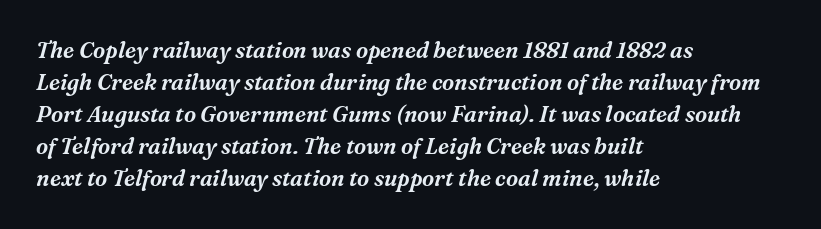
The rendering keeps characters at their native spacing. There's an unmistakable incline to the writing here. A clean baseline with only descenders dipping below it. If you drew a ruler down the left edge, every line would touch it.
